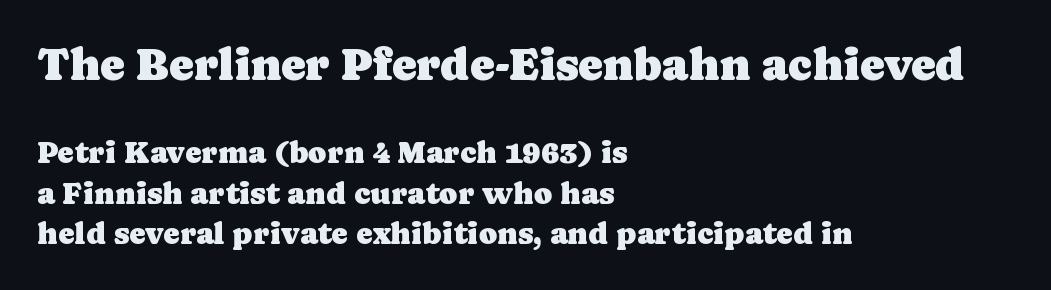
The image shows 46 px serif type, upright; set left-aligned, normal line spacing (1.31x), normal letter spacing, not underlined; the first (top) block is 1.48x larger; low stroke contrast and a medium x-height.
